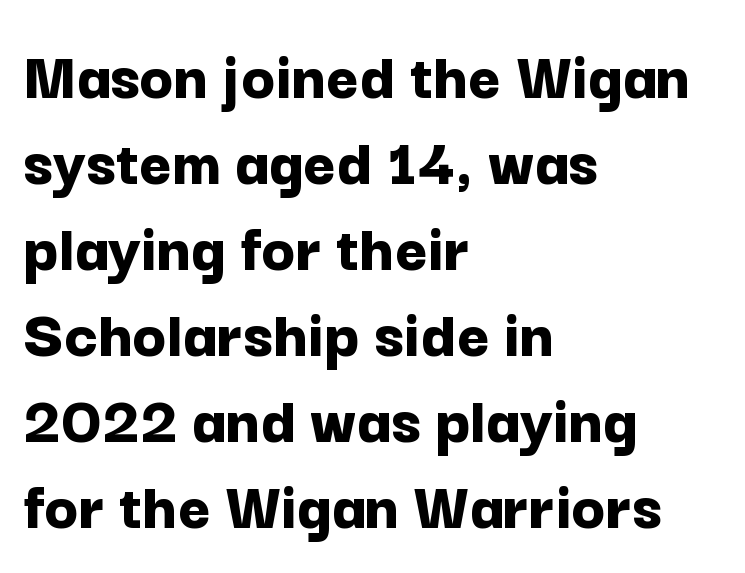
Q: Is the text bold? A: Yes.
Q: Is the text italic (slanted)? A: No, it is upright.
Q: Is the typeface a serif or a sans-serif typeface? A: Sans-serif.
Q: Is the text underlined? A: No.
Q: How is the paragraph aligned? A: Left-aligned.
Q: Is the spacing between letters normal or unusually wide? A: Normal.
Q: Width (condensed, normal, or wide)? A: Normal.
Q: Stroke contrast? A: Low.
Q: x-height? A: Medium.
Q: Monospaced? A: No.
